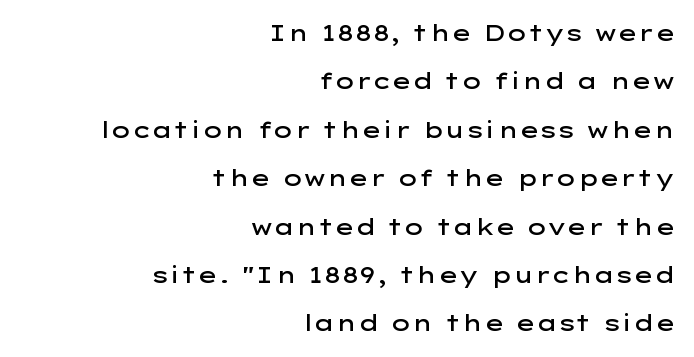
{"italic": "no", "bold": "semi", "underline": "no", "align": "right", "line_spacing": "loose", "line_spacing_ratio": 2.2, "letter_spacing": "normal", "letter_spacing_em": 0.0, "glyph_px": 22}
